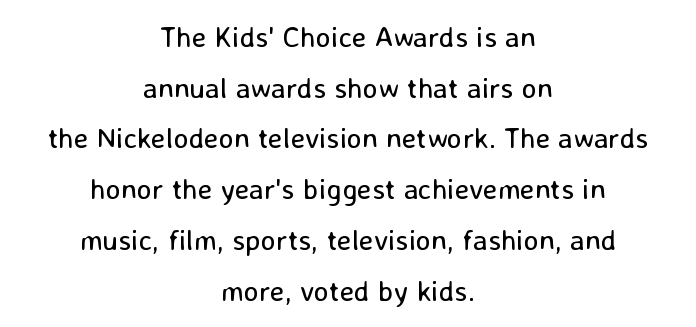
Spacing between characters is what you'd get straight out of the box. The letters advance in unequal steps, a hallmark of proportional type. The lines are quadded center. Typographically, this falls in the sans-serif category. A typesetter would mark this as roman, not italic. This is not heavy type; no bold has been used.
